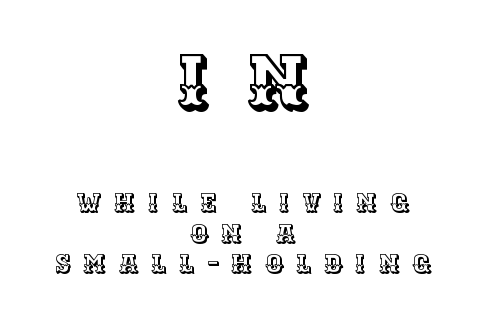
{"italic": "no", "width": "normal", "x_height": "large", "monospaced": "no", "underline": "no", "align": "center", "line_spacing_ratio": 1.22, "letter_spacing": "wide", "letter_spacing_em": 0.49, "larger_block": "first", "size_ratio": 3.0, "glyph_px": 75}
